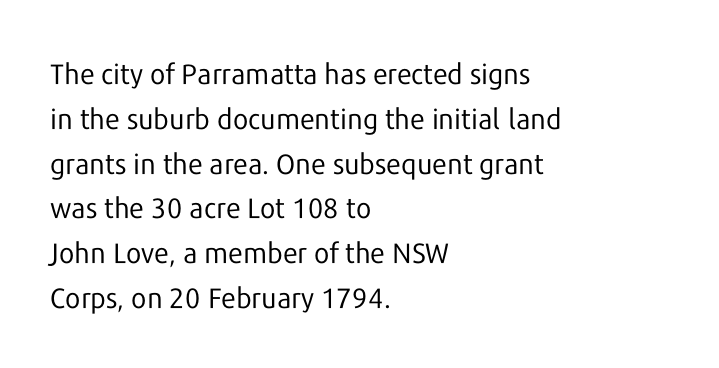
The image shows 28 px regular-weight sans-serif type, upright; set left-aligned, normal line spacing (1.6x), normal letter spacing, not underlined; low stroke contrast and a medium x-height.
